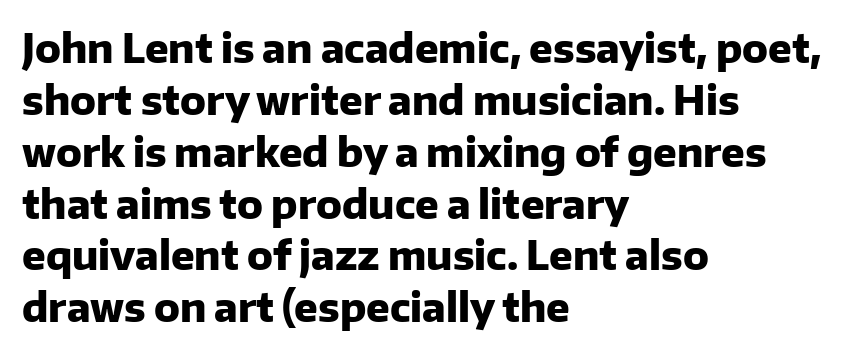
Q: Is the text bold? A: Yes.
Q: Is the text italic (slanted)? A: No, it is upright.
Q: Is the typeface a serif or a sans-serif typeface? A: Sans-serif.
Q: Is the text underlined? A: No.
Q: How is the paragraph aligned? A: Left-aligned.
Q: Is the spacing between letters normal or unusually wide? A: Normal.
Q: Is the spacing between lines tight, normal or loose? A: Normal.
Q: Width (condensed, normal, or wide)? A: Normal.
Q: Stroke contrast? A: Low.
Q: x-height? A: Medium.
Q: Monospaced? A: No.
